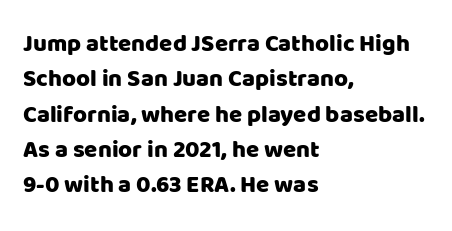
The image shows 24 px text type, upright; set left-aligned, normal line spacing (1.47x), normal letter spacing, not underlined.
